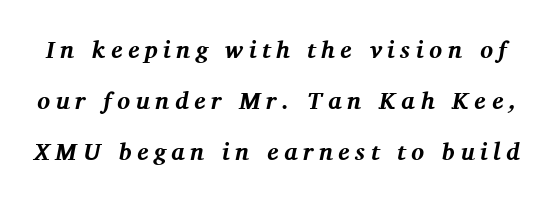
Q: Is the text bold? A: Yes.
Q: Is the text italic (slanted)? A: Yes, it leans right by about 11 degrees.
Q: Is the text underlined? A: No.
Q: Is the spacing between letters normal or unusually wide? A: Unusually wide.
Q: Is the spacing between lines tight, normal or loose? A: Loose.
